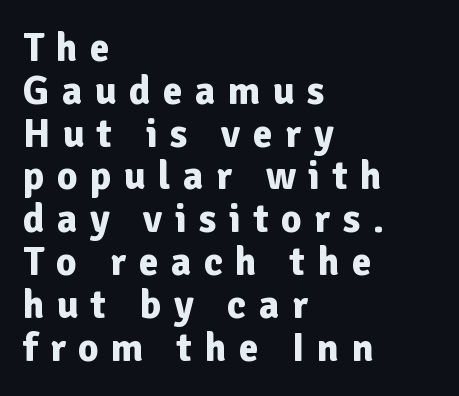
Q: Is the text bold? A: Yes.
Q: Is the text italic (slanted)? A: No, it is upright.
Q: Is the typeface a serif or a sans-serif typeface? A: Sans-serif.
Q: Is the text underlined? A: No.
Q: How is the paragraph aligned? A: Left-aligned.
Q: Is the spacing between letters normal or unusually wide? A: Unusually wide.
Q: Is the spacing between lines tight, normal or loose? A: Tight.
Q: Width (condensed, normal, or wide)? A: Normal.
Q: Stroke contrast? A: Low.
Q: x-height? A: Medium.
Q: Monospaced? A: No.
